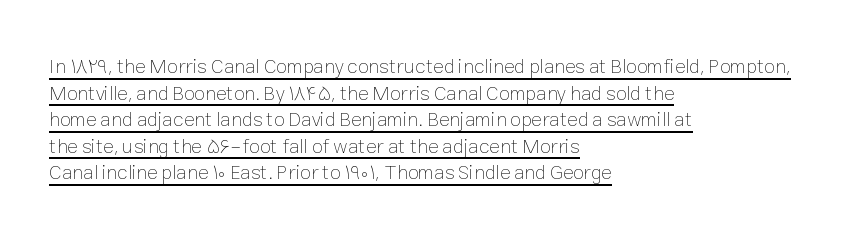
All the whitespace from short lines collects on the right. The strokes are not fattened; the text isn't bold. Line spacing here is normal. Tall strokes in this sample are plumb rather than angled. Every word sits above its own underline. Observe the ordinary spacing: letters are neighbours, not strangers.
